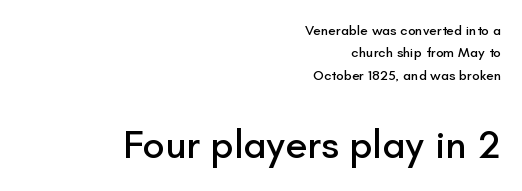
Italic: no, the glyphs are upright roman. Note: no serifs on the glyphs. Is this a fixed-width face? No — the glyphs have proportional, varying widths. The paragraph has a hard right edge and a soft left edge. The letters sit at their default tracking, neither squeezed nor spread. Compared with typical paragraphs, the rows here are spaced about the same.
